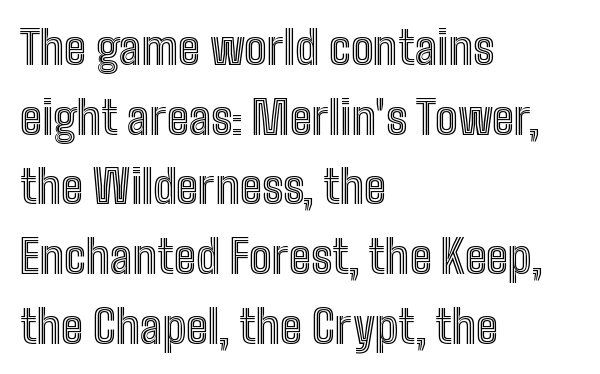
The letters advance in unequal steps, a hallmark of proportional type. These lines stack with their left ends in a neat column. Honestly, the row spacing looks completely unremarkable. Underline: absent.
